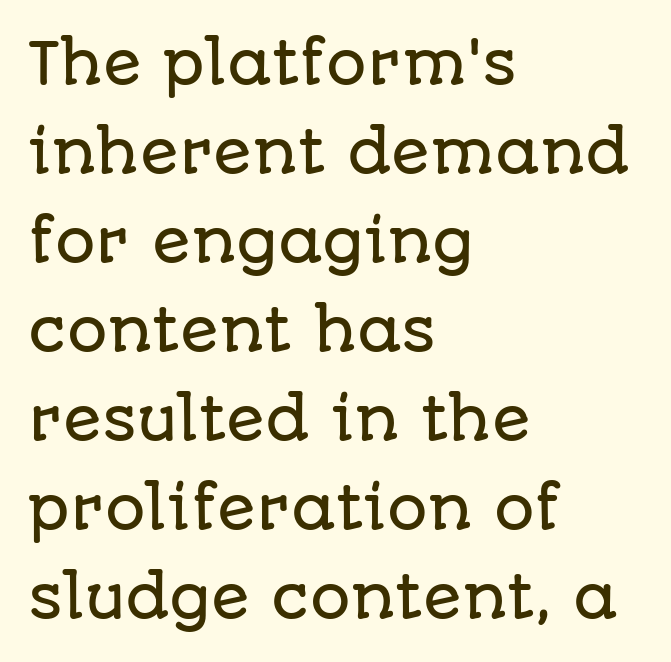
You could call the tracking neutral — neither tight nor loose. Nope, no serifs anywhere on these letters. This block has exactly the height ordinary leading produces. Each line starts at the same left margin while the right side varies. The gap between lines stays unmarked.
